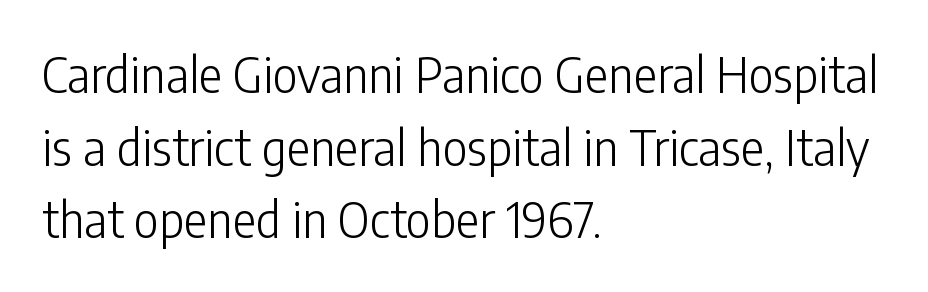
A typesetter would call this proportional, since set widths differ per character. Line spacing here is normal. Posture: upright roman. This rendering features lettering with no underline. Typographically, this falls in the sans-serif category. Typeset ragged right — the left edge is the straight one.
